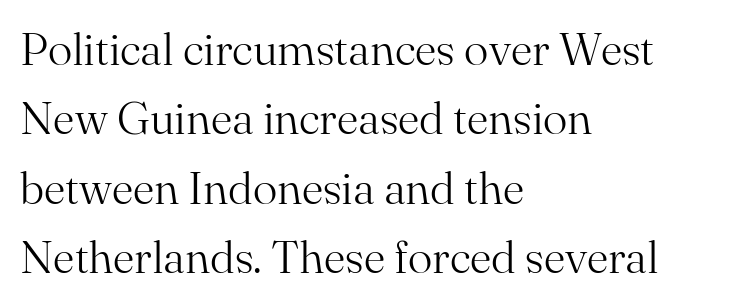
{"serif": "yes", "italic": "no", "bold": "no", "weight": "light", "width": "normal", "stroke_contrast": "medium", "x_height": "small", "monospaced": "no", "underline": "no", "align": "left", "line_spacing": "normal", "line_spacing_ratio": 1.51, "letter_spacing": "normal", "letter_spacing_em": 0.0, "glyph_px": 46}
